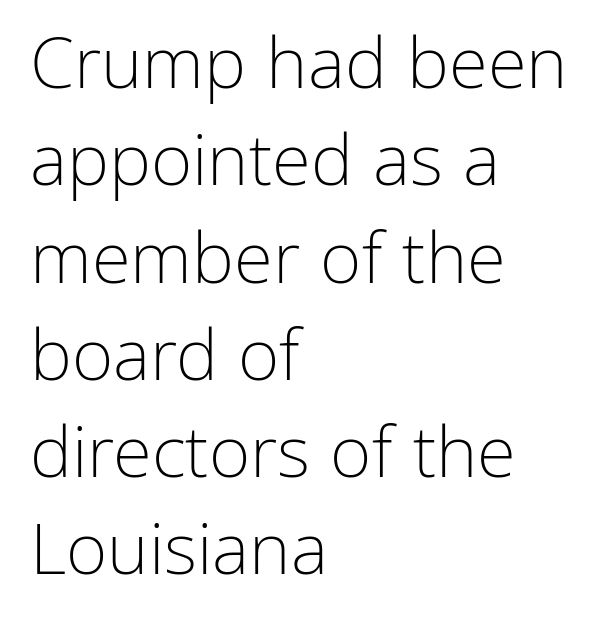
The image shows 71 px light sans-serif type, upright; set left-aligned, normal line spacing (1.37x), normal letter spacing, not underlined; low stroke contrast and a medium x-height.
